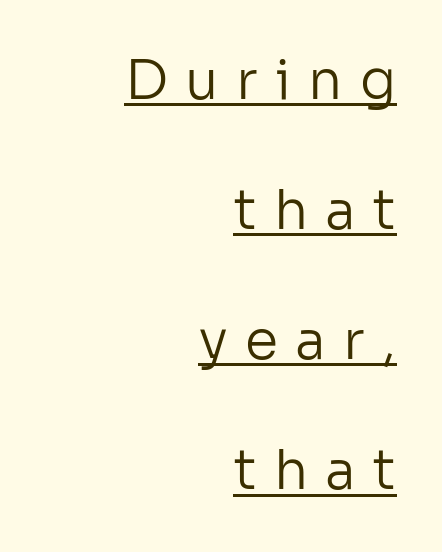
The image shows 54 px regular-weight sans-serif type, upright; set right-aligned, loose line spacing (2.41x), unusually wide letter spacing (+0.32 em), underlined; low stroke contrast and a medium x-height.
